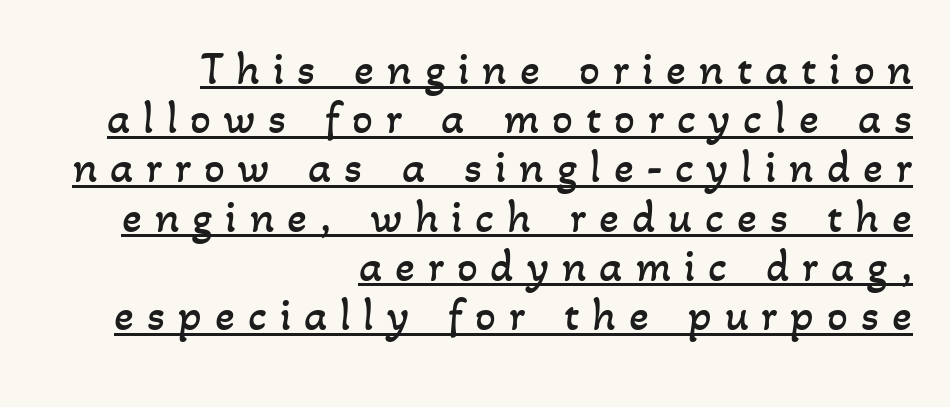
Q: Is the text bold? A: No.
Q: Is the text underlined? A: Yes.
Q: How is the paragraph aligned? A: Right-aligned.
Q: Is the spacing between letters normal or unusually wide? A: Unusually wide.
Q: Is the spacing between lines tight, normal or loose? A: Tight.
Q: Width (condensed, normal, or wide)? A: Normal.
Q: Stroke contrast? A: Low.
Q: x-height? A: Small.
Q: Monospaced? A: No.
